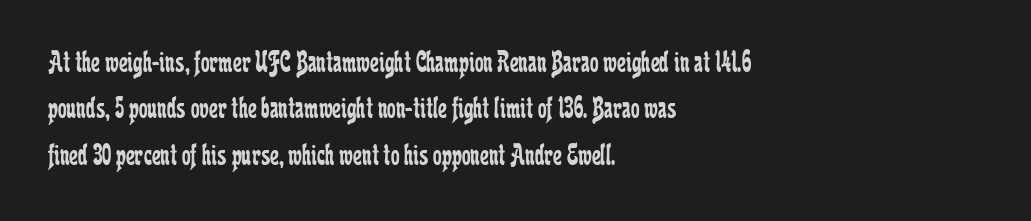
The glyphs are unaccompanied by any horizontal stroke below them. This sample uses plain, unmodified letter spacing. Whoever set this chose a conventional vertical rhythm. The characters are drawn with everyday or finer stroke widths. These lines stack with their left ends in a neat column. Is this a fixed-width face? No — the glyphs have proportional, varying widths.
